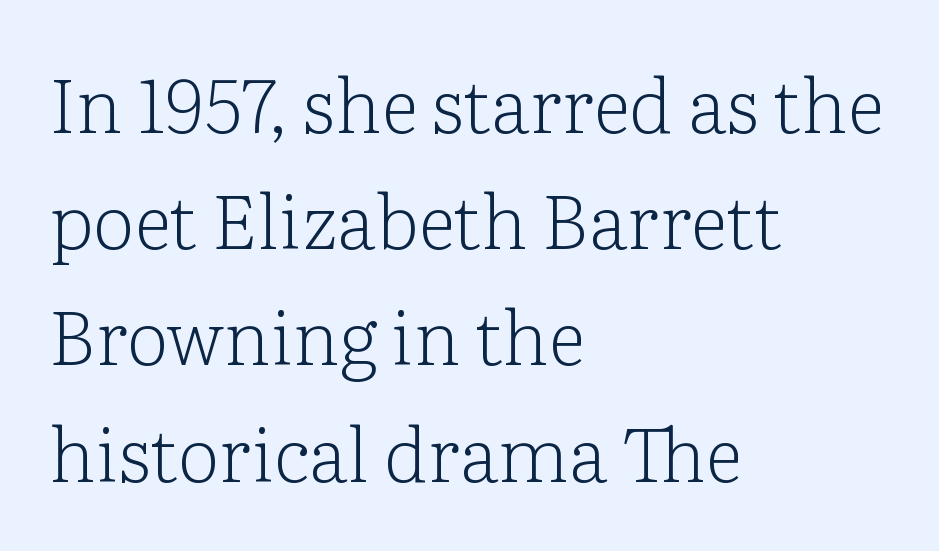
The image shows 75 px light serif type, upright; set left-aligned, normal line spacing (1.55x), normal letter spacing, not underlined; low stroke contrast and a medium x-height.
